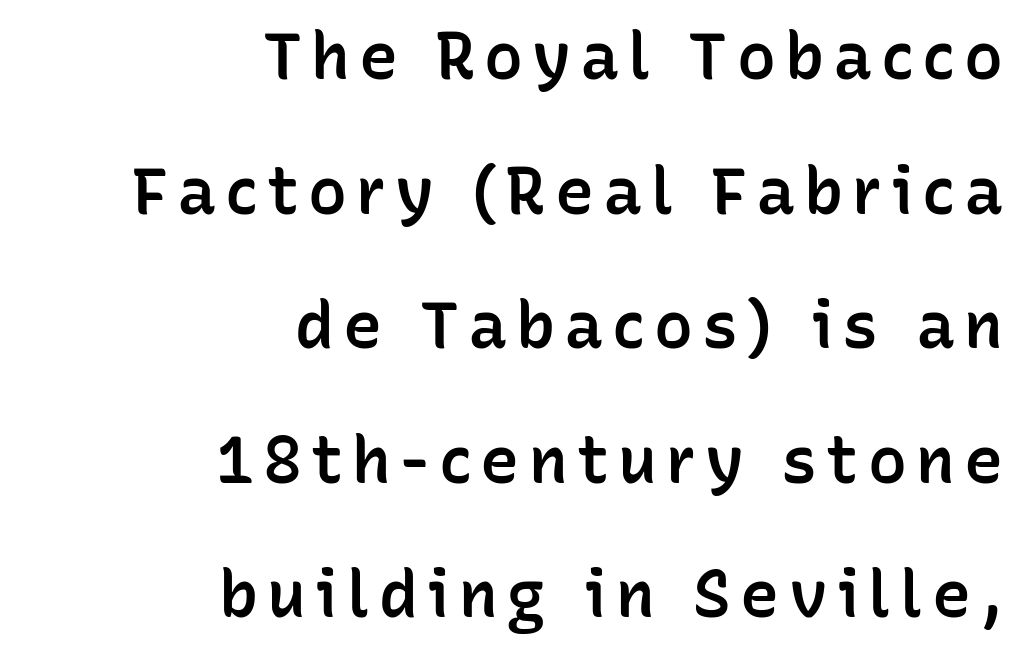
How heavy is the stroke? Medium-heavy — a semibold, shy of bold. The line-height multiplier appears high, well above default. The face used here is proportionally spaced, like ordinary book or web type. This rendering employs a face without finishing strokes, i.e., a sans-serif. The paragraph has a hard right edge and a soft left edge. Characters remain perfectly vertical along every line.
